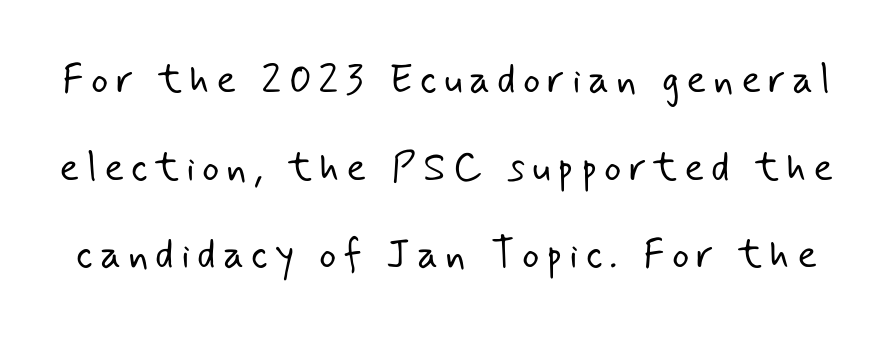
Q: Is the text bold? A: No.
Q: Is the typeface a serif or a sans-serif typeface? A: Sans-serif.
Q: Is the text underlined? A: No.
Q: Is the spacing between lines tight, normal or loose? A: Loose.
Q: Width (condensed, normal, or wide)? A: Normal.
Q: Stroke contrast? A: Low.
Q: x-height? A: Small.
Q: Monospaced? A: No.
